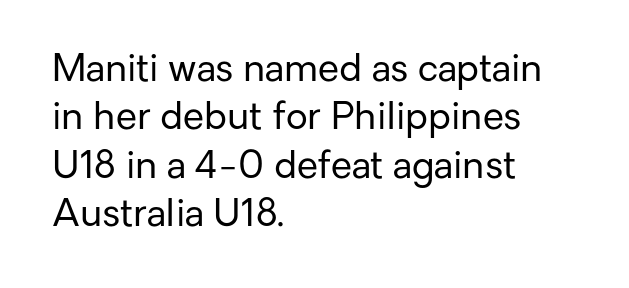
The image shows 38 px regular-weight sans-serif type, upright; set left-aligned, normal line spacing (1.27x), normal letter spacing, not underlined; low stroke contrast and a medium x-height.
